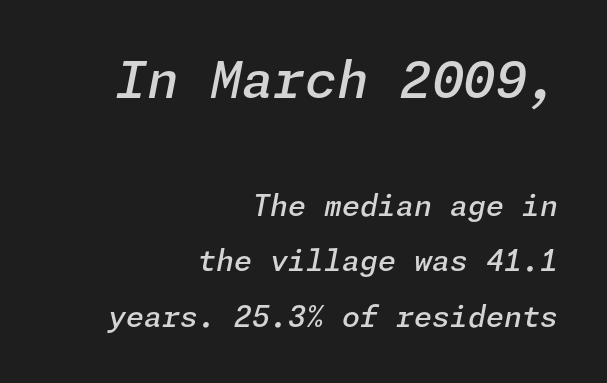
The emphasis by scale lands on block number one, above. Each new line begins a long way beneath the previous one. Designer's note — italics engaged. Underline: absent. Line ends are locked; line starts wander. Compared with an ordinary text face, these strokes are moderately heavier — a semibold.
